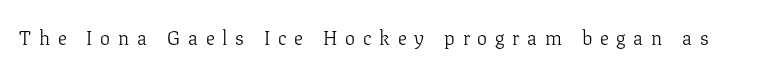
Inter-character spacing is expanded well beyond the font's built-in metrics. Heaviness? Minimal to ordinary, like unemphasized prose. The area under the type is left untouched. The type sits square on the baseline with zero lean.
